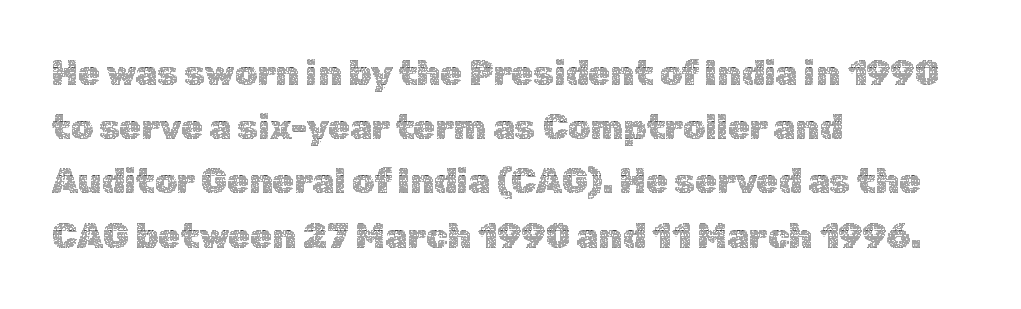
{"italic": "no", "bold": "no", "weight": "thin", "width": "normal", "x_height": "medium", "monospaced": "no", "underline": "no", "align": "left", "line_spacing": "normal", "line_spacing_ratio": 1.55, "letter_spacing": "normal", "letter_spacing_em": 0.0, "glyph_px": 35}
